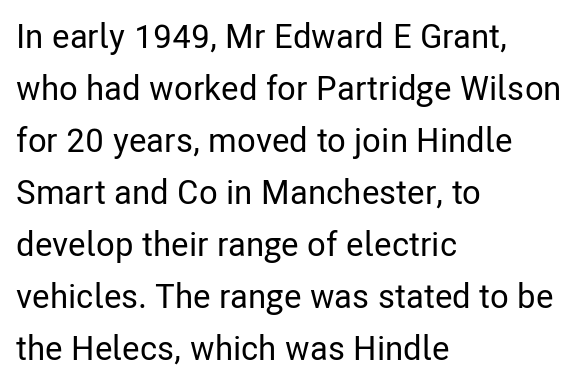
{"serif": "no", "italic": "no", "width": "condensed", "stroke_contrast": "low", "x_height": "medium", "monospaced": "no", "underline": "no", "align": "left", "line_spacing": "normal", "line_spacing_ratio": 1.53, "letter_spacing": "normal", "letter_spacing_em": 0.0, "glyph_px": 34}
